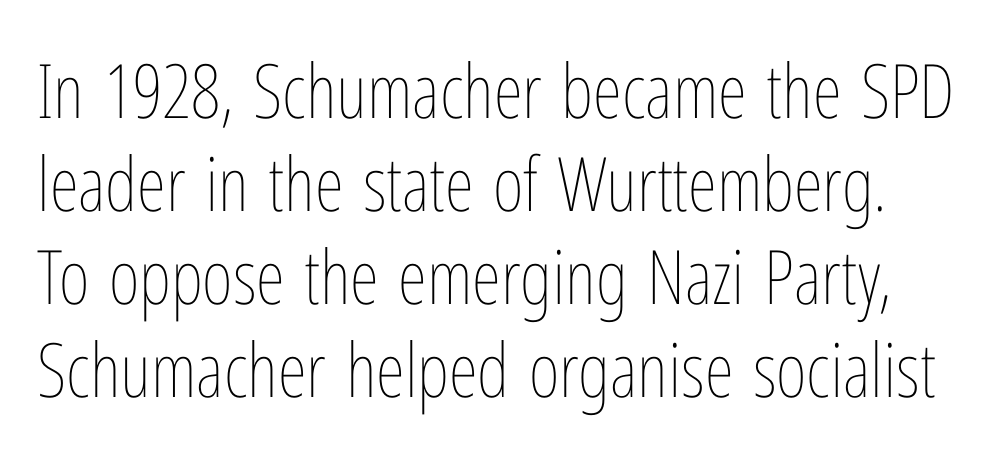
{"italic": "no", "bold": "no", "weight": "thin", "width": "condensed", "stroke_contrast": "low", "x_height": "medium", "monospaced": "no", "underline": "no", "line_spacing_ratio": 1.24, "letter_spacing": "normal", "letter_spacing_em": 0.0, "glyph_px": 75}
